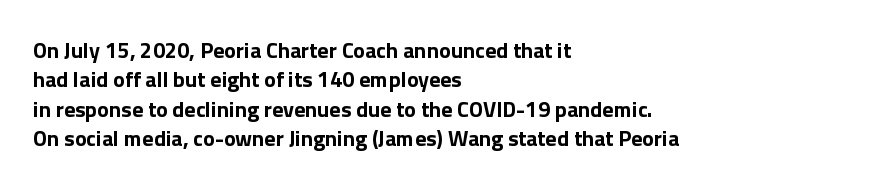
The image shows 22 px bold type, upright; set left-aligned, normal line spacing (1.33x), normal letter spacing, not underlined.
